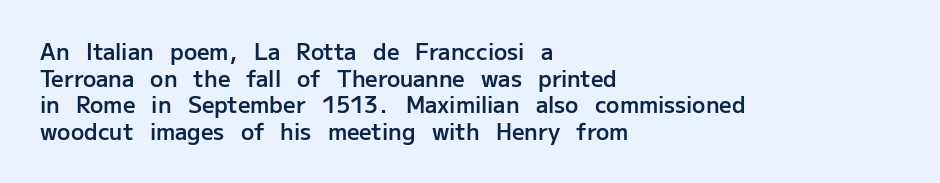
Q: Is the text bold? A: Semi-bold.
Q: Is the text italic (slanted)? A: No, it is upright.
Q: Is the text underlined? A: No.
Q: How is the paragraph aligned? A: Left-aligned.
Q: Is the spacing between letters normal or unusually wide? A: Normal.
